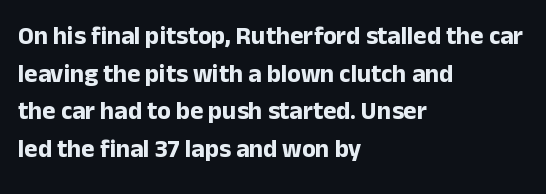
{"italic": "no", "bold": "yes", "underline": "no", "align": "left", "line_spacing": "normal", "line_spacing_ratio": 1.51, "letter_spacing": "normal", "letter_spacing_em": 0.0, "glyph_px": 25}
